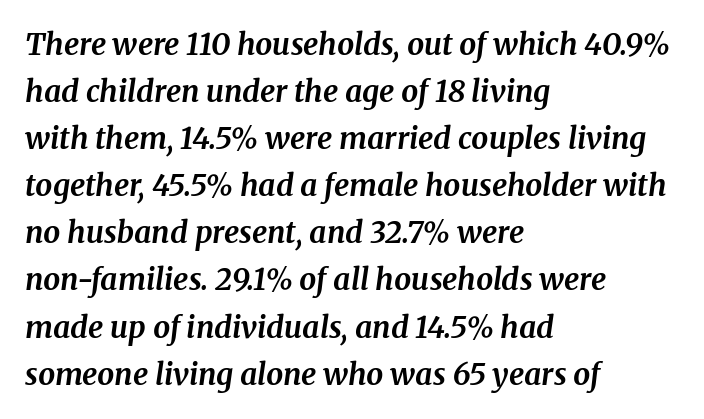
Q: Is the text bold? A: Yes.
Q: Is the text italic (slanted)? A: Yes, it leans right by about 8 degrees.
Q: Is the typeface a serif or a sans-serif typeface? A: Serif.
Q: Is the text underlined? A: No.
Q: How is the paragraph aligned? A: Left-aligned.
Q: Is the spacing between letters normal or unusually wide? A: Normal.
Q: Is the spacing between lines tight, normal or loose? A: Normal.
Q: Width (condensed, normal, or wide)? A: Normal.
Q: Stroke contrast? A: Medium.
Q: x-height? A: Medium.
Q: Monospaced? A: No.
